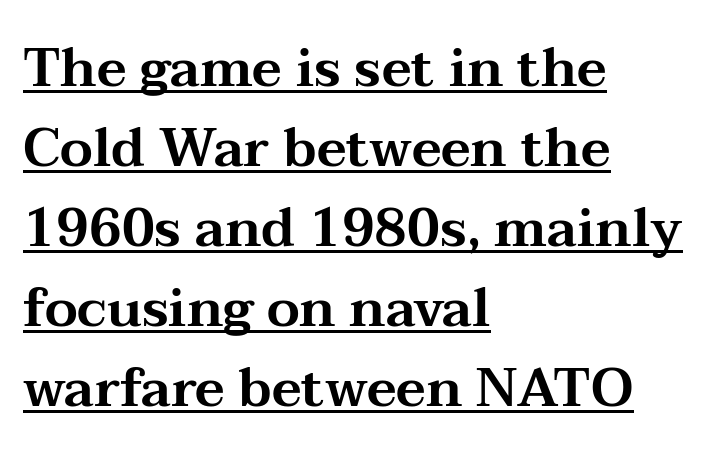
You can tell it's not italic because the verticals are truly vertical. This sample uses a serif face. Has an underline been added? It has. This rendering uses left alignment, leaving the right contour irregular. The tracking reads as untouched default to a designer's eye. Baseline-to-baseline distance is the conventional proportion of letter height.
